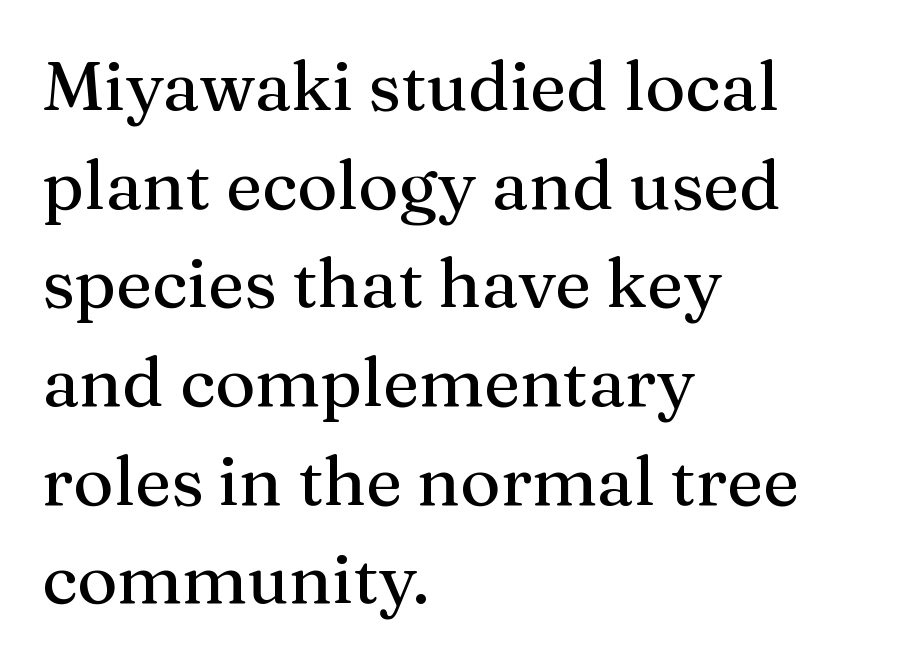
The image shows 69 px serif type, upright; set left-aligned, normal line spacing (1.43x), normal letter spacing, not underlined; medium stroke contrast and a medium x-height.
